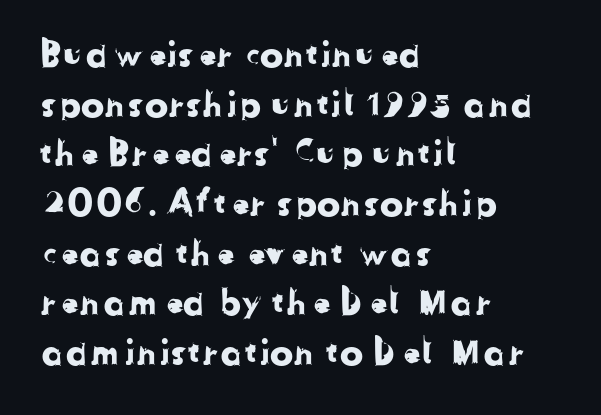
{"serif": "no", "width": "normal", "stroke_contrast": "low", "x_height": "medium", "monospaced": "no", "underline": "no", "align": "left", "line_spacing": "normal", "line_spacing_ratio": 1.42, "letter_spacing": "normal", "letter_spacing_em": 0.0, "glyph_px": 35}
